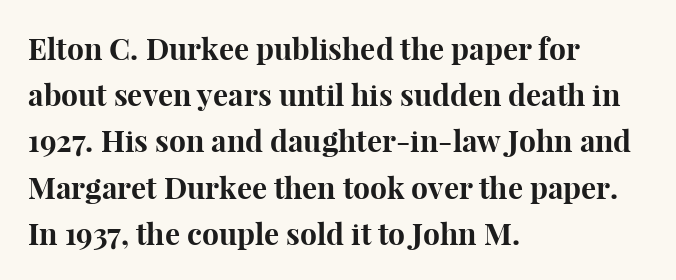
The image shows 30 px bold serif type, upright; set left-aligned, normal line spacing (1.54x), normal letter spacing, not underlined; high stroke contrast and a medium x-height.
